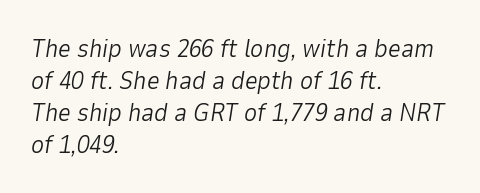
Q: Is the text bold? A: No.
Q: Is the text italic (slanted)? A: Yes, it leans right by about 9 degrees.
Q: Is the text underlined? A: No.
Q: How is the paragraph aligned? A: Left-aligned.
Q: Is the spacing between letters normal or unusually wide? A: Normal.
Q: Is the spacing between lines tight, normal or loose? A: Normal.
